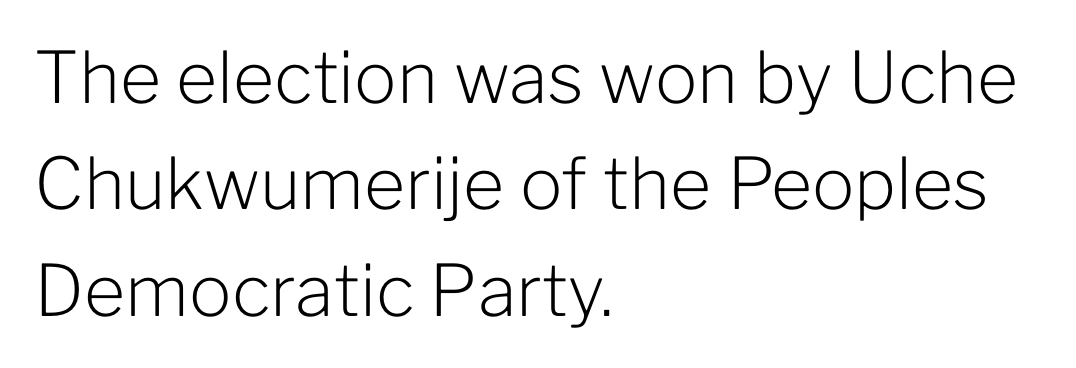
Q: Is the text bold? A: No.
Q: Is the text italic (slanted)? A: No, it is upright.
Q: Is the typeface a serif or a sans-serif typeface? A: Sans-serif.
Q: Is the text underlined? A: No.
Q: How is the paragraph aligned? A: Left-aligned.
Q: Is the spacing between letters normal or unusually wide? A: Normal.
Q: Is the spacing between lines tight, normal or loose? A: Normal.
Q: Width (condensed, normal, or wide)? A: Normal.
Q: Stroke contrast? A: Low.
Q: x-height? A: Medium.
Q: Monospaced? A: No.
